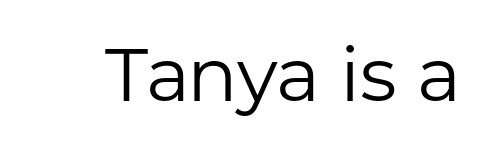
Q: Is the text bold? A: No.
Q: Is the text italic (slanted)? A: No, it is upright.
Q: Is the typeface a serif or a sans-serif typeface? A: Sans-serif.
Q: Is the text underlined? A: No.
Q: Is the spacing between letters normal or unusually wide? A: Normal.
Q: Width (condensed, normal, or wide)? A: Normal.
Q: Stroke contrast? A: Low.
Q: x-height? A: Medium.
Q: Monospaced? A: No.
